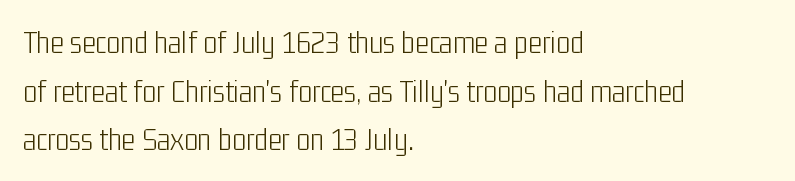
Q: Is the text bold? A: No.
Q: Is the text italic (slanted)? A: No, it is upright.
Q: Is the typeface a serif or a sans-serif typeface? A: Sans-serif.
Q: Is the text underlined? A: No.
Q: How is the paragraph aligned? A: Left-aligned.
Q: Is the spacing between letters normal or unusually wide? A: Normal.
Q: Is the spacing between lines tight, normal or loose? A: Normal.
Q: Width (condensed, normal, or wide)? A: Condensed.
Q: Stroke contrast? A: Low.
Q: x-height? A: Medium.
Q: Monospaced? A: No.
